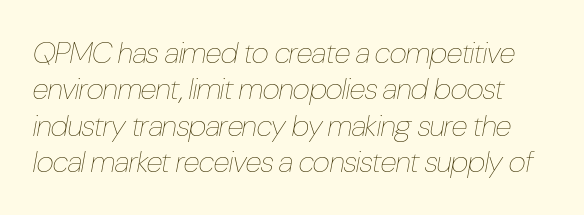
The image shows 30 px thin, condensed type, italic (leaning right); set line spacing 1.21x, normal letter spacing, not underlined; low stroke contrast and a medium x-height.
